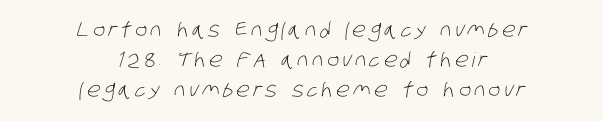
Q: Is the text bold? A: No.
Q: Is the text underlined? A: No.
Q: How is the paragraph aligned? A: Centered.
Q: Is the spacing between lines tight, normal or loose? A: Normal.
